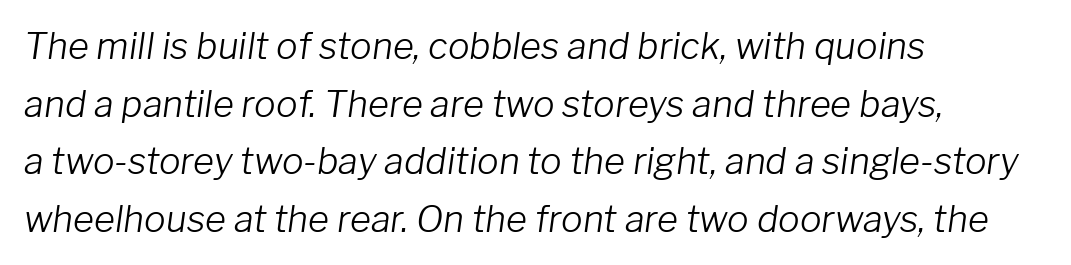
The image shows 36 px light type, italic (leaning right); set left-aligned, normal line spacing (1.6x), normal letter spacing, not underlined; low stroke contrast and a medium x-height.
